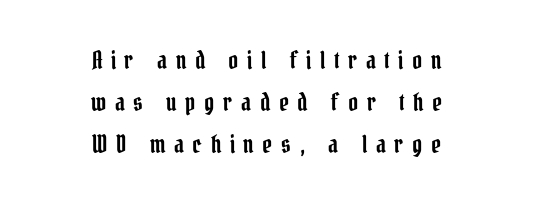
Q: Is the text italic (slanted)? A: No, it is upright.
Q: Is the text underlined? A: No.
Q: How is the paragraph aligned? A: Centered.
Q: Is the spacing between letters normal or unusually wide? A: Unusually wide.
